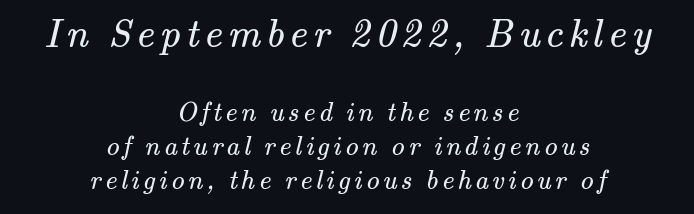
{"serif": "yes", "bold": "no", "weight": "regular", "width": "normal", "stroke_contrast": "medium", "x_height": "small", "monospaced": "no", "underline": "no", "align": "center", "line_spacing": "normal", "line_spacing_ratio": 1.27, "larger_block": "first", "size_ratio": 1.48, "glyph_px": 40}
